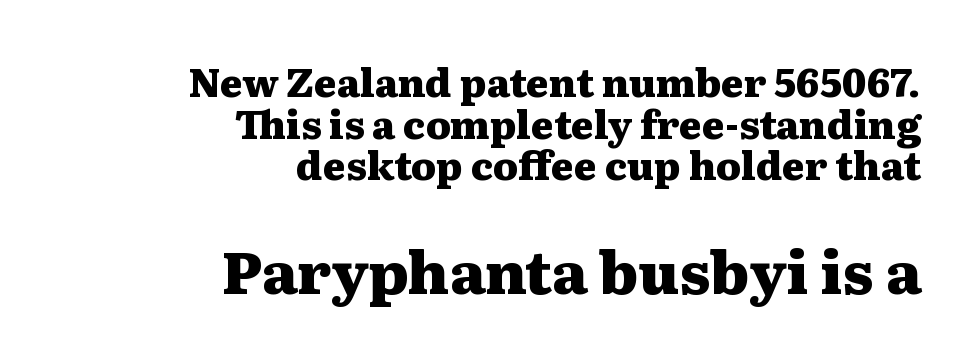
{"serif": "yes", "italic": "no", "bold": "yes", "weight": "heavy", "width": "wide", "stroke_contrast": "medium", "x_height": "medium", "monospaced": "no", "underline": "no", "align": "right", "line_spacing": "tight", "line_spacing_ratio": 1.07, "letter_spacing": "normal", "letter_spacing_em": 0.0, "larger_block": "second", "size_ratio": 1.51, "glyph_px": 59}
